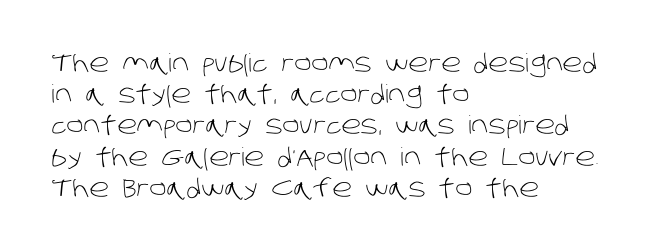
The passage shown is not bold in any degree. Rule under the text: the space is simply empty. Rows of type keep a routine distance in the vertical direction. Short note: letters normally spaced. The lines are quadded left.
